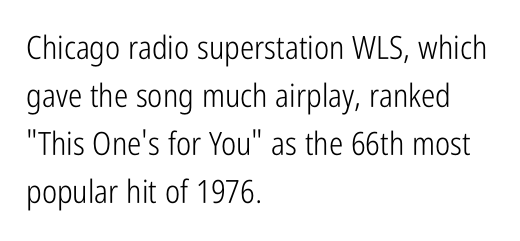
Each line starts at the same left margin while the right side varies. Stems and bowls with no extra thickness — not bold. I'd call this a sans setting — the letters go barefoot. Notice how the stems are strictly vertical — no italics here. Default kerning and tracking; the words read as compact shapes.
